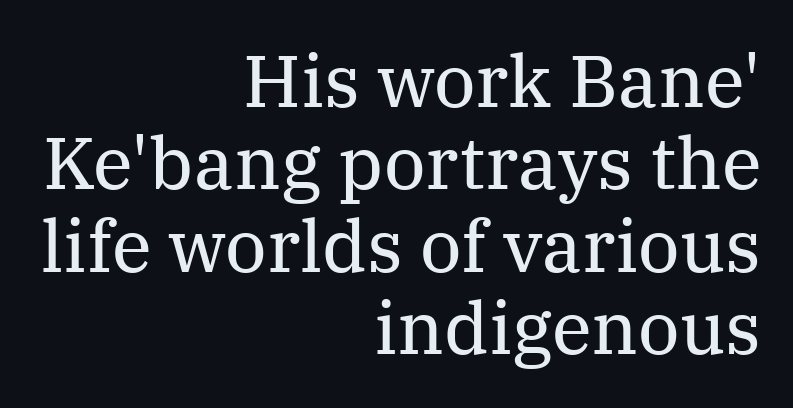
The image shows 73 px regular-weight serif type, upright; set right-aligned, tight line spacing (1.13x), normal letter spacing, not underlined; medium stroke contrast and a medium x-height.
